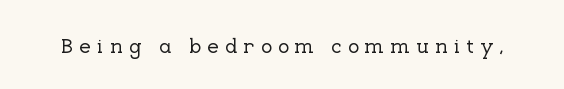
Check under the words: just untouched page. Is there any slant? The stems are plumb. Short note: letters widely spaced.
